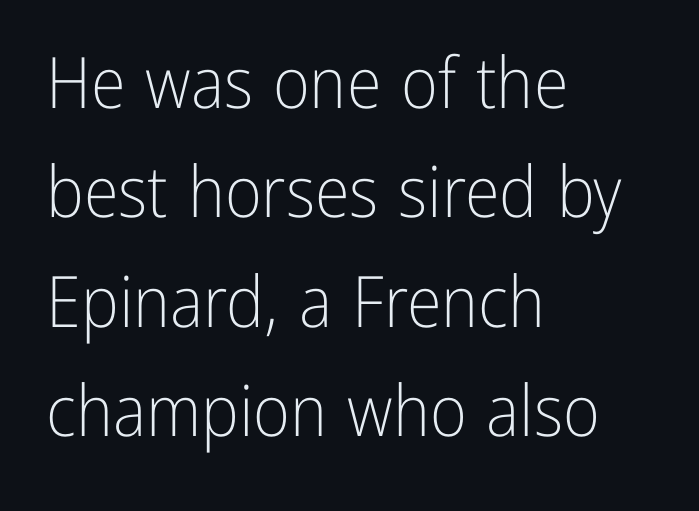
{"serif": "no", "italic": "no", "bold": "no", "weight": "light", "width": "condensed", "stroke_contrast": "low", "x_height": "medium", "monospaced": "no", "underline": "no", "align": "left", "line_spacing": "normal", "line_spacing_ratio": 1.54, "letter_spacing": "normal", "letter_spacing_em": 0.0, "glyph_px": 71}
